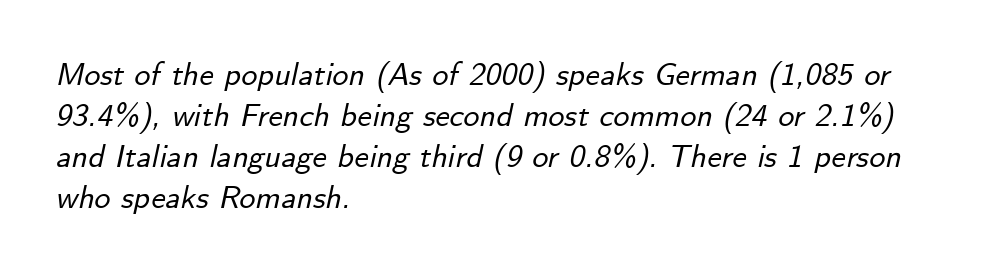
The image shows 32 px text type, italic (leaning right); set left-aligned, normal line spacing (1.28x), normal letter spacing, not underlined; low stroke contrast and a small x-height.
